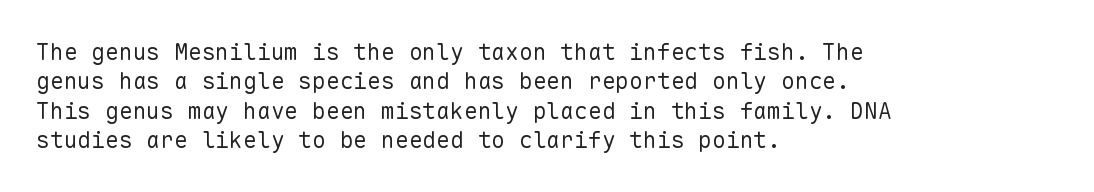
It's the straight-up-and-down kind of type. The face used here is rendered with its standard letterfit. The setting favours the left margin, as ordinary paragraphs usually do. This is not heavy type; no bold has been used. Interline gaps are of average width in this sample.
